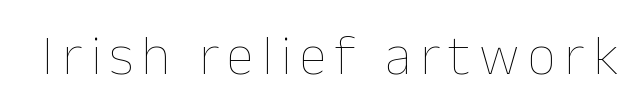
Heaviness? Minimal to ordinary, like unemphasized prose. Beneath every word, the page is bare. The font's upright variant was chosen for this text. The letters advance in unequal steps, a hallmark of proportional type.
